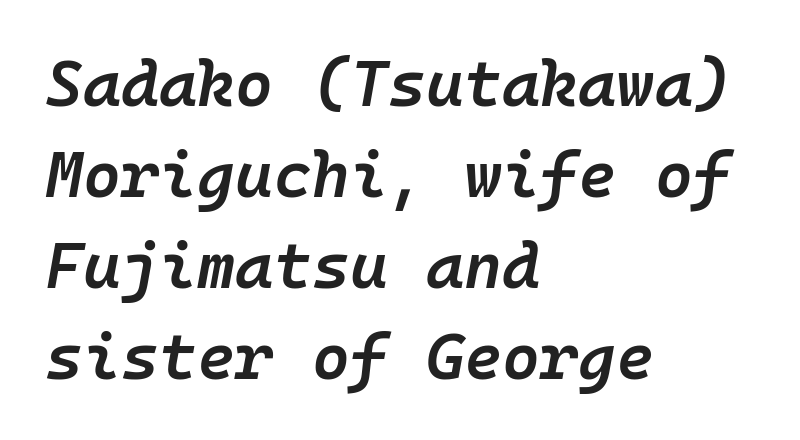
{"italic": "yes", "lean": "right", "slant_degrees": 10, "bold": "semi", "weight": "semibold", "width": "normal", "stroke_contrast": "low", "x_height": "medium", "monospaced": "yes", "underline": "no", "align": "left", "line_spacing": "normal", "line_spacing_ratio": 1.4, "letter_spacing": "normal", "letter_spacing_em": 0.0, "glyph_px": 65}
